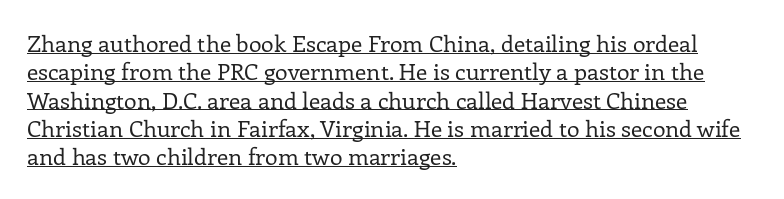
Has an underline been added? It has. Does extra space separate the letters? No, they use regular spacing. Rendered with straight, roman letterforms. Is the type heavy? It reads as light-to-regular instead. Where is the straight margin? On the left.
